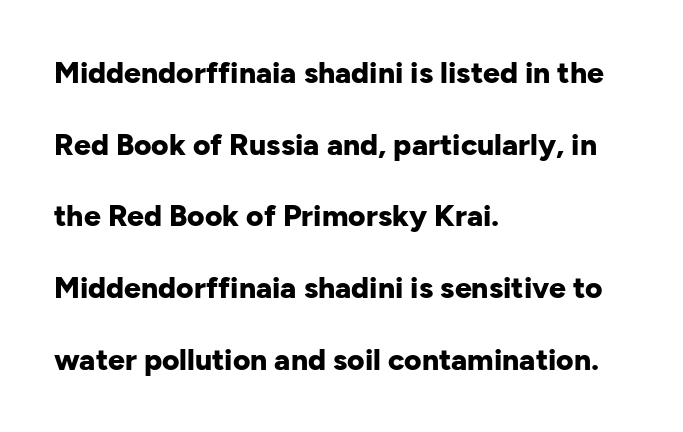
The image shows 30 px bold sans-serif type, upright; set left-aligned, loose line spacing (2.39x), normal letter spacing, not underlined; low stroke contrast and a medium x-height.
